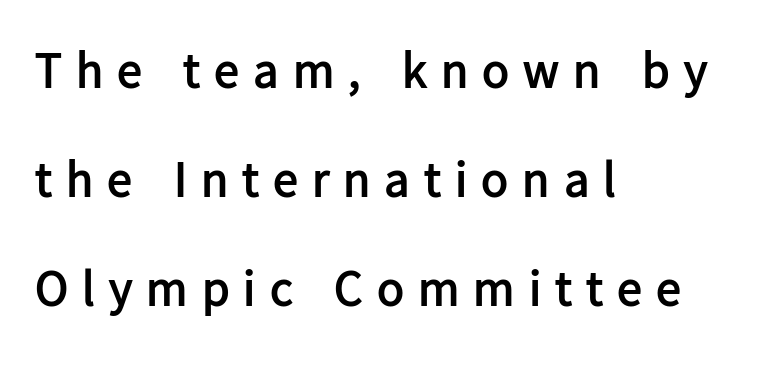
The image shows 50 px semibold sans-serif type, upright; set left-aligned, loose line spacing (2.18x), unusually wide letter spacing (+0.28 em), not underlined; low stroke contrast and a medium x-height.
